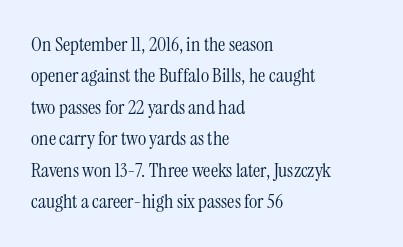
The image shows 20 px text type, upright; set left-aligned, normal line spacing (1.57x), normal letter spacing, not underlined.
